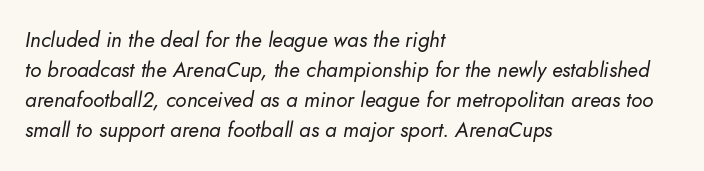
{"italic": "yes", "lean": "right", "slant_degrees": 10, "bold": "no", "underline": "no", "align": "left", "line_spacing": "normal", "line_spacing_ratio": 1.43, "letter_spacing": "normal", "letter_spacing_em": 0.0, "glyph_px": 21}
